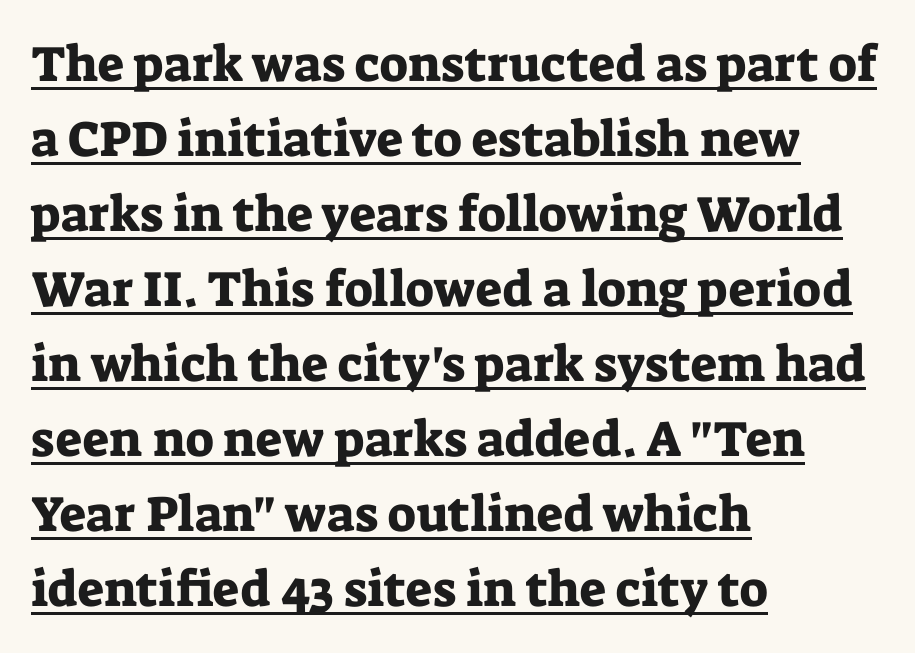
{"serif": "yes", "italic": "no", "width": "normal", "stroke_contrast": "low", "x_height": "medium", "monospaced": "no", "underline": "yes", "align": "left", "line_spacing": "normal", "line_spacing_ratio": 1.5, "letter_spacing": "normal", "letter_spacing_em": 0.0, "glyph_px": 50}
